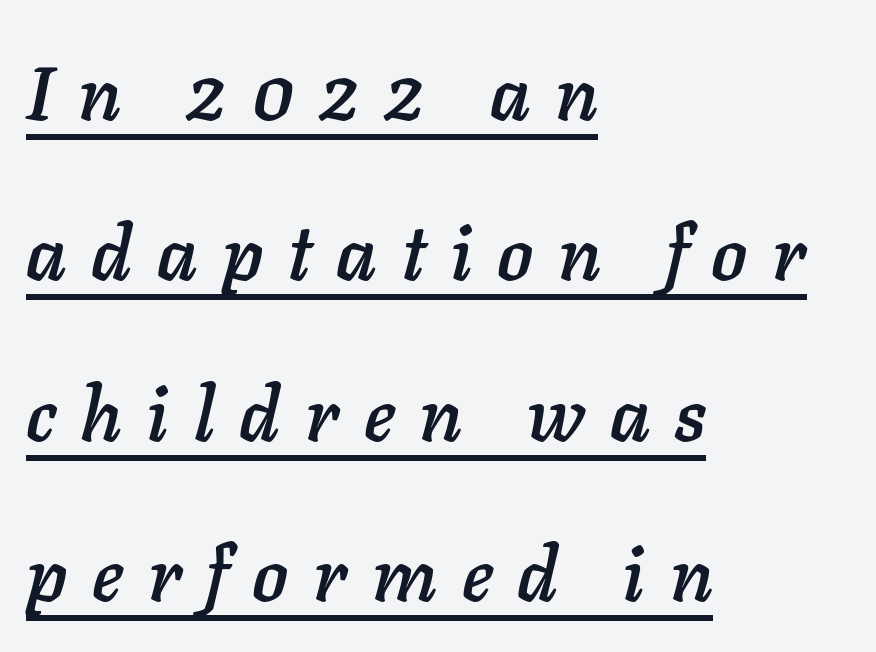
The rag falls on the right side of this text block. Regarding leading, the lines here are spaced well apart. The rendering inserts visible extra space after every character. An italicized treatment has been applied to the whole sample.
